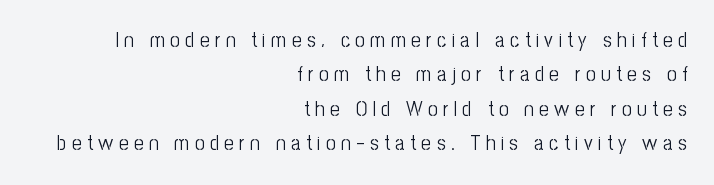
Q: Is the text bold? A: No.
Q: Is the text italic (slanted)? A: No, it is upright.
Q: Is the text underlined? A: No.
Q: How is the paragraph aligned? A: Right-aligned.
Q: Is the spacing between letters normal or unusually wide? A: Unusually wide.
Q: Is the spacing between lines tight, normal or loose? A: Normal.
